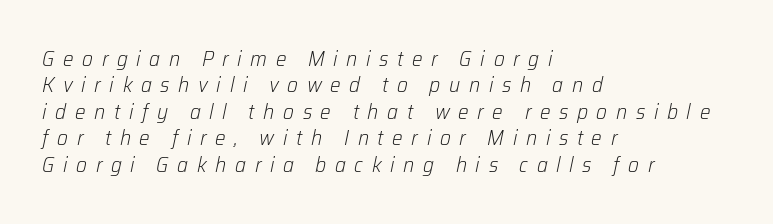
Type without underlining. Compared with typical body copy, the letter spacing here is much looser. Visually the block forms a straight wall on the left and a jagged coastline on the right. These lines sit exactly where default settings would place them.
